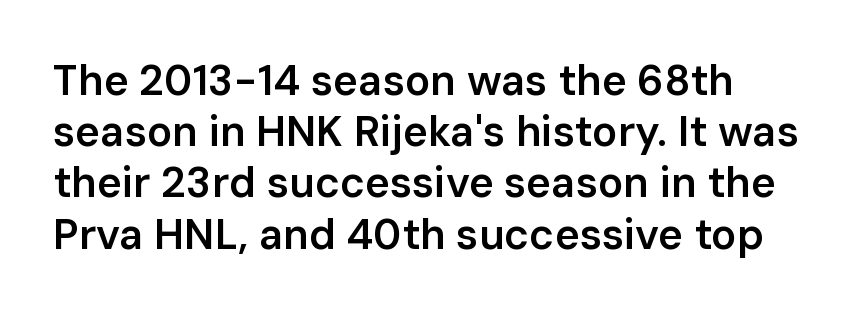
Q: Is the text bold? A: Semi-bold.
Q: Is the text italic (slanted)? A: No, it is upright.
Q: Is the typeface a serif or a sans-serif typeface? A: Sans-serif.
Q: Is the text underlined? A: No.
Q: Is the spacing between letters normal or unusually wide? A: Normal.
Q: Width (condensed, normal, or wide)? A: Normal.
Q: Stroke contrast? A: Low.
Q: x-height? A: Medium.
Q: Monospaced? A: No.
